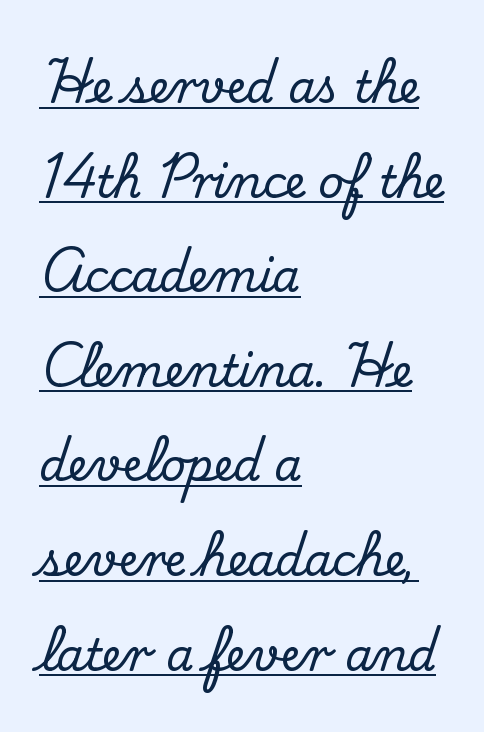
Q: Is the text italic (slanted)? A: Yes.
Q: Is the typeface a serif or a sans-serif typeface? A: Serif.
Q: Is the text underlined? A: Yes.
Q: How is the paragraph aligned? A: Left-aligned.
Q: Is the spacing between letters normal or unusually wide? A: Normal.
Q: Is the spacing between lines tight, normal or loose? A: Loose.
Q: Width (condensed, normal, or wide)? A: Normal.
Q: Stroke contrast? A: Medium.
Q: x-height? A: Small.
Q: Monospaced? A: No.
